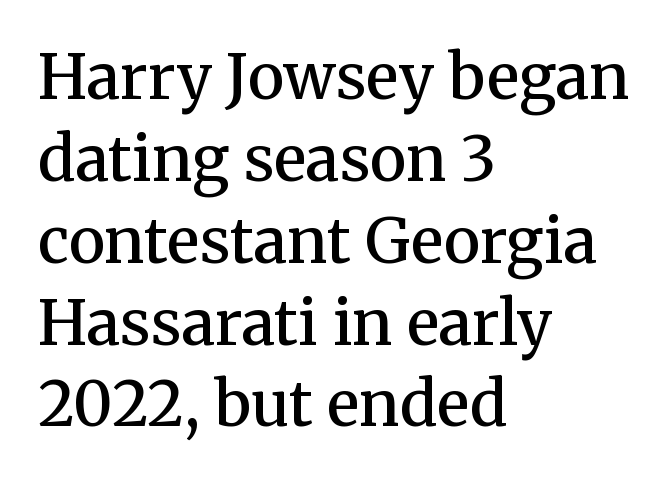
Q: Is the text bold? A: Semi-bold.
Q: Is the text italic (slanted)? A: No, it is upright.
Q: Is the typeface a serif or a sans-serif typeface? A: Serif.
Q: Is the text underlined? A: No.
Q: How is the paragraph aligned? A: Left-aligned.
Q: Is the spacing between letters normal or unusually wide? A: Normal.
Q: Is the spacing between lines tight, normal or loose? A: Normal.
Q: Width (condensed, normal, or wide)? A: Normal.
Q: Stroke contrast? A: Medium.
Q: x-height? A: Medium.
Q: Monospaced? A: No.
